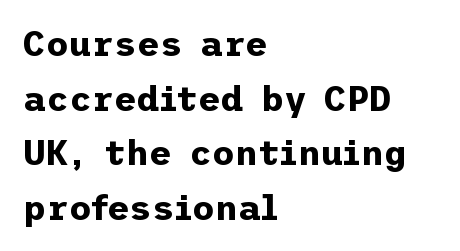
Strong, thick strokes mark this as bold type. Italic? Not at all — the glyphs are vertical. This sample uses plain, unmodified letter spacing. Short and long lines alike share a common starting point at left. No feet cap the strokes, marking this as sans-serif type.
